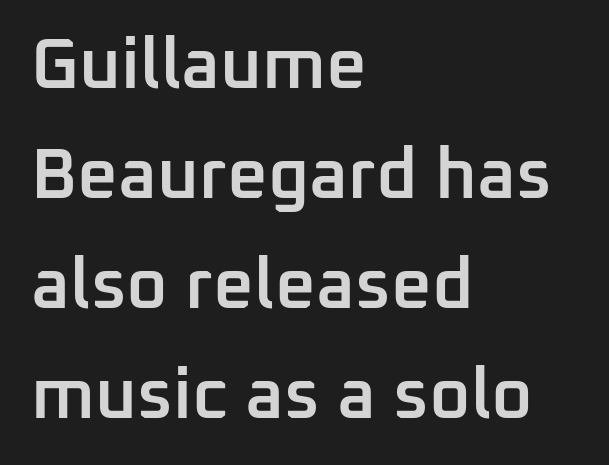
{"serif": "no", "italic": "no", "bold": "semi", "weight": "semibold", "width": "normal", "stroke_contrast": "low", "x_height": "medium", "monospaced": "no", "underline": "no", "align": "left", "line_spacing": "normal", "line_spacing_ratio": 1.55, "letter_spacing": "normal", "letter_spacing_em": 0.0, "glyph_px": 71}
